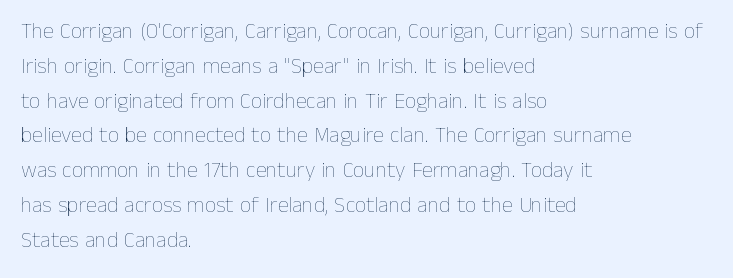
The image shows 22 px text type, upright; set left-aligned, normal line spacing (1.58x), normal letter spacing, not underlined.
